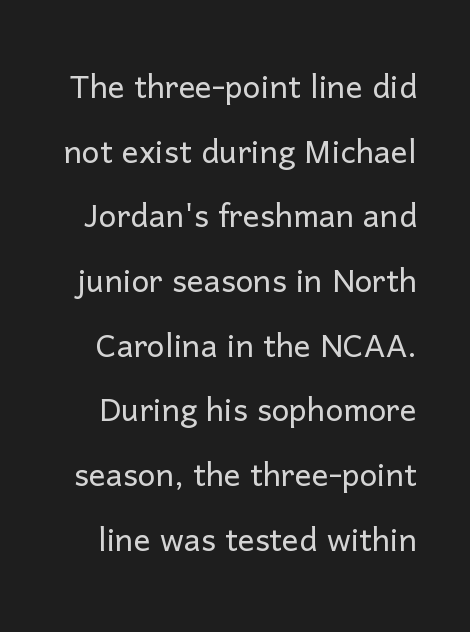
The image shows 42 px light sans-serif type, upright; set normal line spacing (1.54x), normal letter spacing, not underlined; low stroke contrast and a medium x-height.
